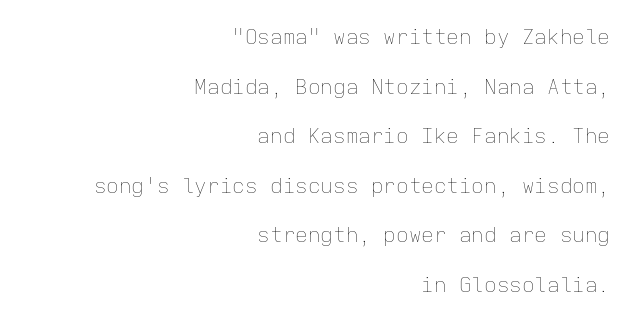
The image shows 21 px text type, upright; set right-aligned, loose line spacing (2.36x), normal letter spacing, not underlined.
